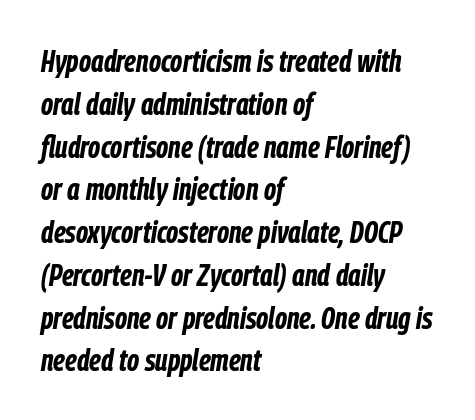
Q: Is the text bold? A: Yes.
Q: Is the text italic (slanted)? A: Yes, it leans right by about 9 degrees.
Q: Is the text underlined? A: No.
Q: How is the paragraph aligned? A: Left-aligned.
Q: Is the spacing between letters normal or unusually wide? A: Normal.
Q: Is the spacing between lines tight, normal or loose? A: Normal.
Q: Width (condensed, normal, or wide)? A: Condensed.
Q: Stroke contrast? A: Low.
Q: x-height? A: Medium.
Q: Monospaced? A: No.
